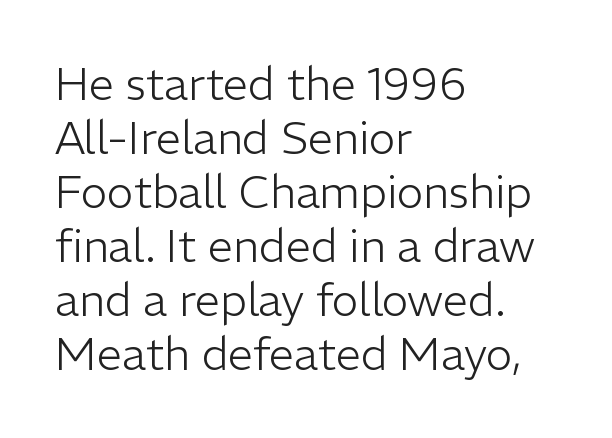
Q: Is the text bold? A: No.
Q: Is the text italic (slanted)? A: No, it is upright.
Q: Is the typeface a serif or a sans-serif typeface? A: Sans-serif.
Q: Is the text underlined? A: No.
Q: How is the paragraph aligned? A: Left-aligned.
Q: Is the spacing between letters normal or unusually wide? A: Normal.
Q: Width (condensed, normal, or wide)? A: Normal.
Q: Stroke contrast? A: Low.
Q: x-height? A: Medium.
Q: Monospaced? A: No.
